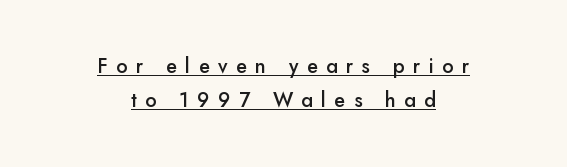
Q: Is the text bold? A: Semi-bold.
Q: Is the text italic (slanted)? A: No, it is upright.
Q: Is the text underlined? A: Yes.
Q: How is the paragraph aligned? A: Centered.
Q: Is the spacing between letters normal or unusually wide? A: Unusually wide.
